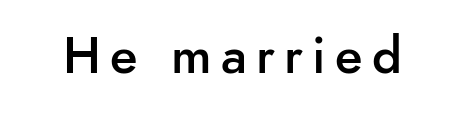
Q: Is the text bold? A: Semi-bold.
Q: Is the text italic (slanted)? A: No, it is upright.
Q: Is the typeface a serif or a sans-serif typeface? A: Sans-serif.
Q: Is the text underlined? A: No.
Q: Width (condensed, normal, or wide)? A: Normal.
Q: Stroke contrast? A: Low.
Q: x-height? A: Small.
Q: Monospaced? A: No.
